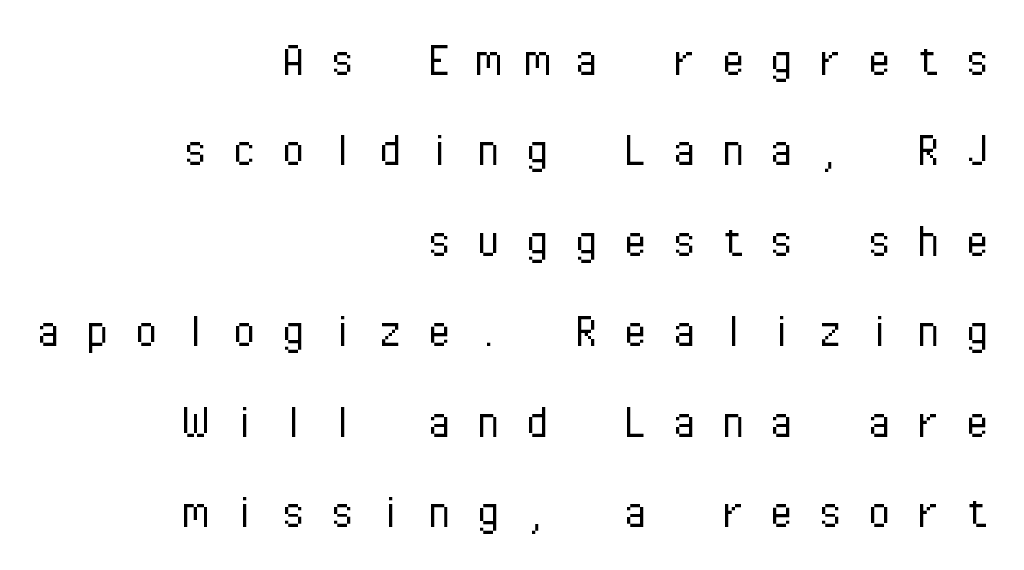
The image shows 52 px light sans-serif type, upright, monospaced; set right-aligned, line spacing 1.74x, unusually wide letter spacing (+0.44 em), not underlined; low stroke contrast and a medium x-height.
